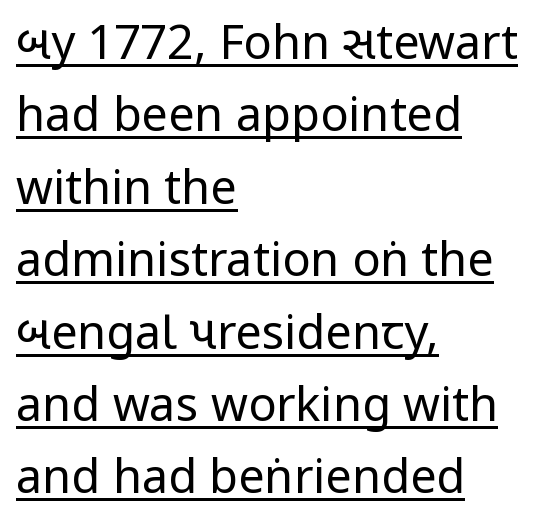
Q: Is the text bold? A: No.
Q: Is the text italic (slanted)? A: No, it is upright.
Q: Is the typeface a serif or a sans-serif typeface? A: Sans-serif.
Q: Is the text underlined? A: Yes.
Q: How is the paragraph aligned? A: Left-aligned.
Q: Is the spacing between letters normal or unusually wide? A: Normal.
Q: Is the spacing between lines tight, normal or loose? A: Normal.
Q: Width (condensed, normal, or wide)? A: Condensed.
Q: Stroke contrast? A: Low.
Q: x-height? A: Large.
Q: Monospaced? A: No.
